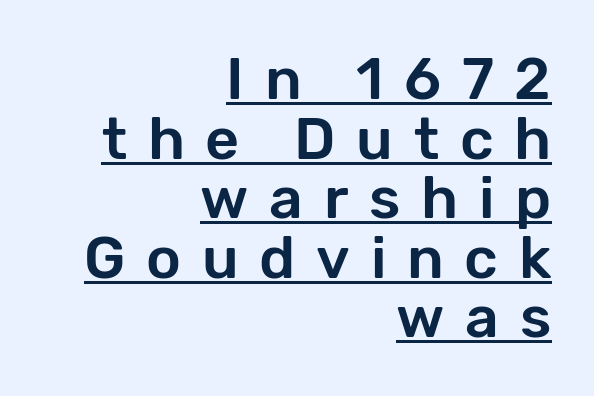
Q: Is the text italic (slanted)? A: No, it is upright.
Q: Is the typeface a serif or a sans-serif typeface? A: Sans-serif.
Q: Is the text underlined? A: Yes.
Q: How is the paragraph aligned? A: Right-aligned.
Q: Is the spacing between letters normal or unusually wide? A: Unusually wide.
Q: Is the spacing between lines tight, normal or loose? A: Tight.
Q: Width (condensed, normal, or wide)? A: Normal.
Q: Stroke contrast? A: Low.
Q: x-height? A: Medium.
Q: Monospaced? A: No.
